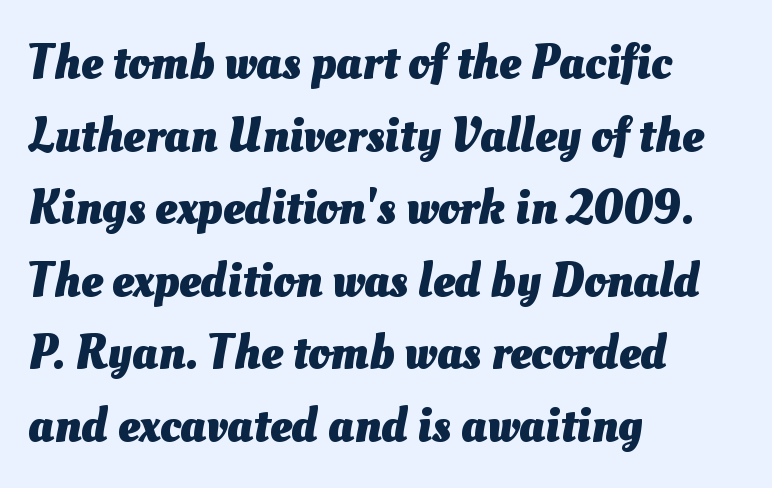
The image shows 49 px heavy type; set left-aligned, normal line spacing (1.48x), normal letter spacing, not underlined; medium stroke contrast and a small x-height.
